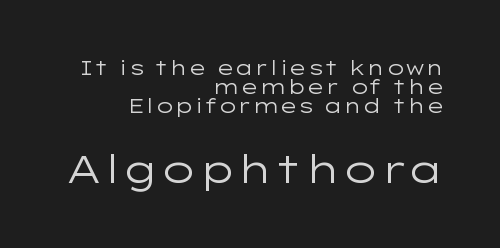
How would I describe the line gaps? Narrow and economical. Layout note: lines flush right. Observe the ordinary spacing: letters are neighbours, not strangers. Do the letters lean? They stand straight.
